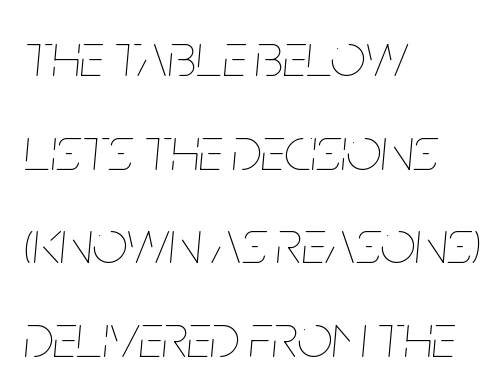
Q: Is the text bold? A: No.
Q: Is the text italic (slanted)? A: Yes, it leans right by about 5 degrees.
Q: Is the text underlined? A: No.
Q: How is the paragraph aligned? A: Left-aligned.
Q: Is the spacing between letters normal or unusually wide? A: Normal.
Q: Is the spacing between lines tight, normal or loose? A: Normal.
Q: Width (condensed, normal, or wide)? A: Condensed.
Q: Stroke contrast? A: Low.
Q: x-height? A: Large.
Q: Monospaced? A: No.
